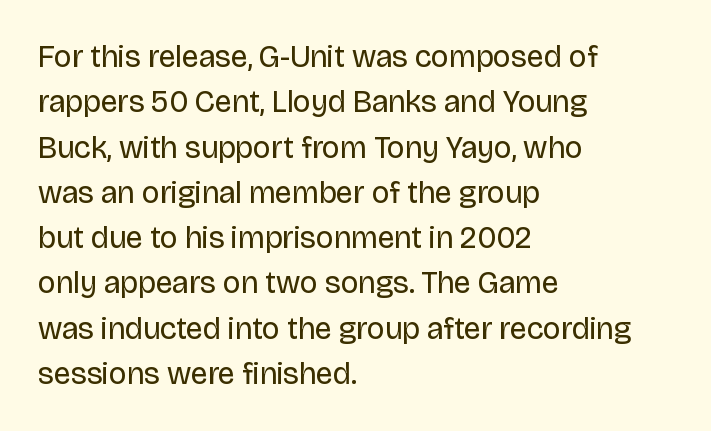
The type sits square on the baseline with zero lean. In terms of leading, this rendering sits right in the middle. Reading down the block, your eye returns to a fixed left position each line. These lines are rendered in a variable-pitch font. The typesetting does not lean heavy: it is not bold. The glyphs in this specimen are sans serif.
